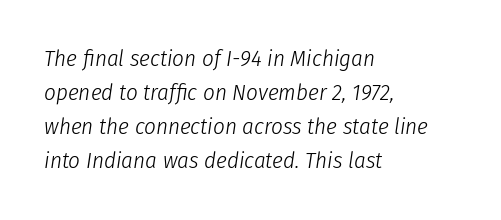
Q: Is the text bold? A: No.
Q: Is the text italic (slanted)? A: Yes, it leans right by about 8 degrees.
Q: Is the text underlined? A: No.
Q: How is the paragraph aligned? A: Left-aligned.
Q: Is the spacing between letters normal or unusually wide? A: Normal.
Q: Is the spacing between lines tight, normal or loose? A: Normal.
